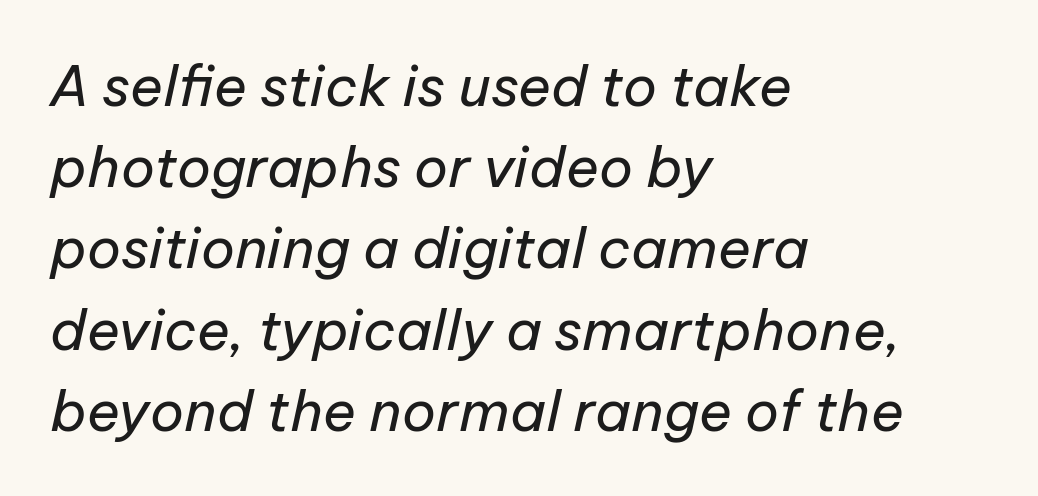
The image shows 56 px regular-weight type, italic (leaning right); set left-aligned, normal line spacing (1.45x), normal letter spacing, not underlined; low stroke contrast and a medium x-height.
